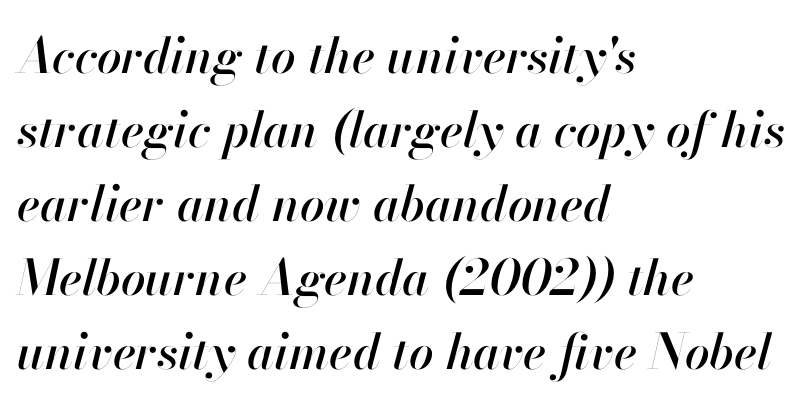
{"italic": "yes", "lean": "right", "slant_degrees": 13, "width": "normal", "stroke_contrast": "high", "x_height": "small", "monospaced": "no", "underline": "no", "align": "left", "line_spacing": "normal", "line_spacing_ratio": 1.51, "letter_spacing": "normal", "letter_spacing_em": 0.0, "glyph_px": 49}
